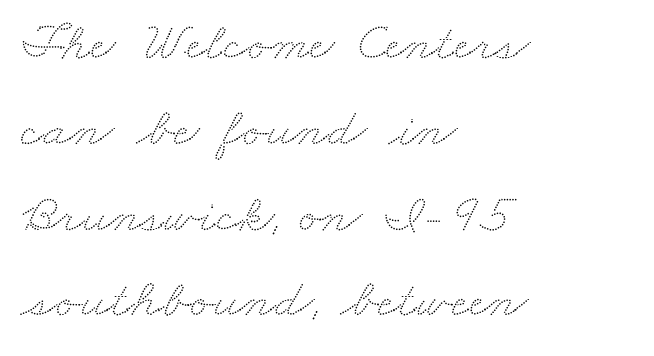
Nobody drew a line under any word here. How are the letters spaced? Ordinarily, with no added tracking. The rendering anchors every line to the left-hand side. Varying glyph widths throughout — classic text-font behaviour. Line spacing here is normal.
